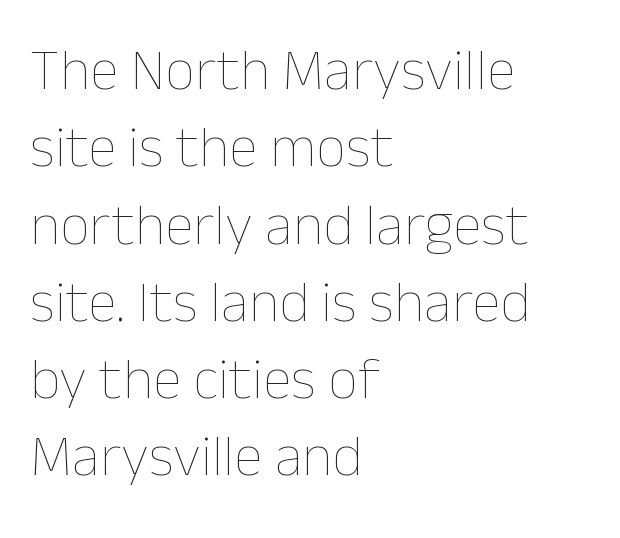
The image shows 59 px thin type, upright; set left-aligned, normal line spacing (1.31x), normal letter spacing, not underlined; low stroke contrast and a medium x-height.
